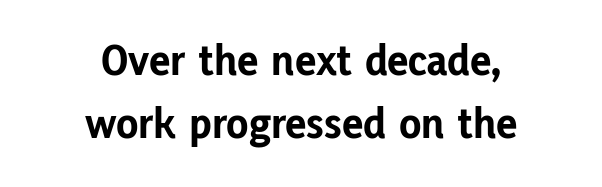
The image shows 45 px bold sans-serif type, upright; set centered, normal line spacing (1.4x), normal letter spacing, not underlined; low stroke contrast and a medium x-height.
